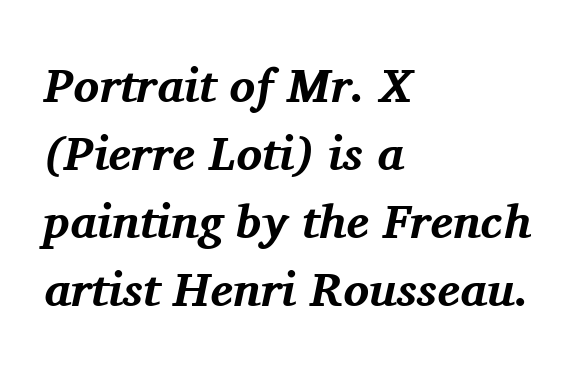
Q: Is the text bold? A: Yes.
Q: Is the text italic (slanted)? A: Yes, it leans right by about 11 degrees.
Q: Is the typeface a serif or a sans-serif typeface? A: Serif.
Q: Is the text underlined? A: No.
Q: How is the paragraph aligned? A: Left-aligned.
Q: Is the spacing between letters normal or unusually wide? A: Normal.
Q: Is the spacing between lines tight, normal or loose? A: Normal.
Q: Width (condensed, normal, or wide)? A: Normal.
Q: Stroke contrast? A: Medium.
Q: x-height? A: Medium.
Q: Monospaced? A: No.
